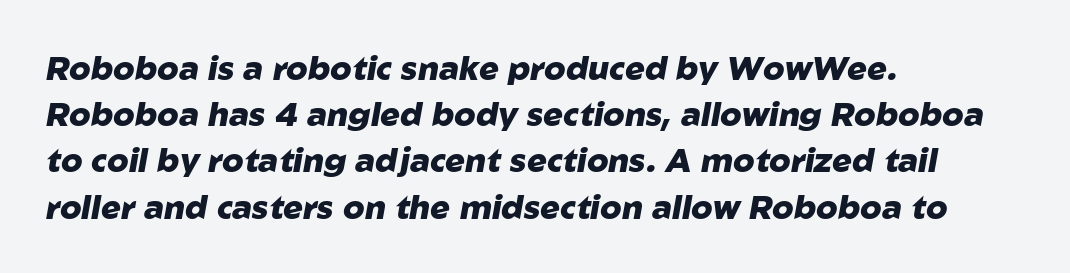
Q: Is the text bold? A: Yes.
Q: Is the text italic (slanted)? A: Yes, it leans right by about 10 degrees.
Q: Is the text underlined? A: No.
Q: How is the paragraph aligned? A: Left-aligned.
Q: Is the spacing between letters normal or unusually wide? A: Normal.
Q: Is the spacing between lines tight, normal or loose? A: Normal.
Q: Width (condensed, normal, or wide)? A: Normal.
Q: Stroke contrast? A: Low.
Q: x-height? A: Medium.
Q: Monospaced? A: No.
